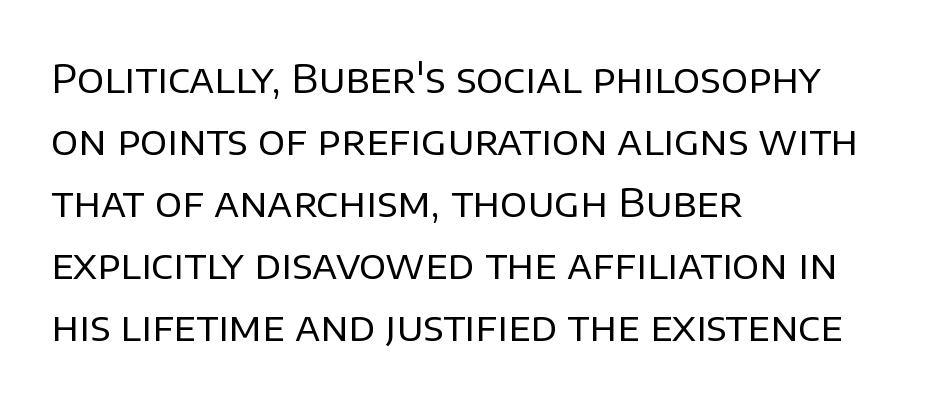
{"serif": "no", "italic": "no", "bold": "no", "weight": "regular", "width": "normal", "stroke_contrast": "low", "x_height": "large", "monospaced": "no", "underline": "no", "align": "left", "line_spacing": "normal", "line_spacing_ratio": 1.55, "letter_spacing": "normal", "letter_spacing_em": 0.0, "glyph_px": 40}
